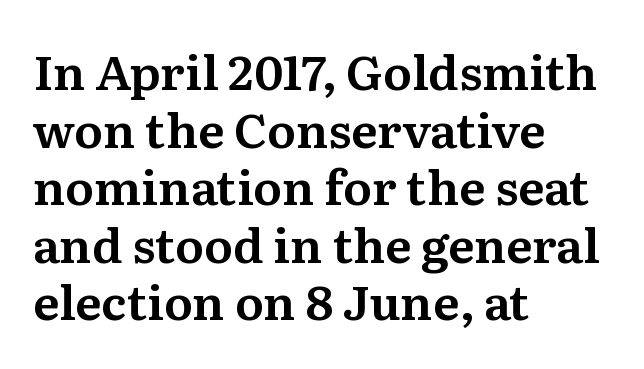
This is serif lettering, the kind often seen in printed books. Character widths vary here, with narrow letters taking less room than wide ones. This rendering uses left alignment, leaving the right contour irregular. The foot of each line stays bare and open.
